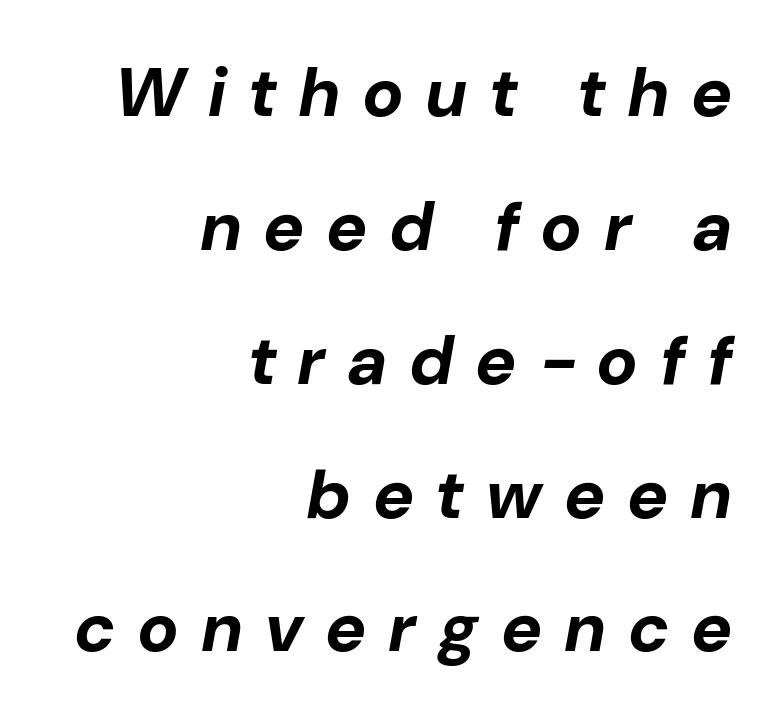
{"italic": "yes", "lean": "right", "slant_degrees": 10, "bold": "yes", "weight": "bold", "width": "normal", "stroke_contrast": "low", "x_height": "medium", "monospaced": "no", "underline": "no", "align": "right", "line_spacing": "loose", "line_spacing_ratio": 1.94, "letter_spacing": "wide", "letter_spacing_em": 0.34, "glyph_px": 69}
